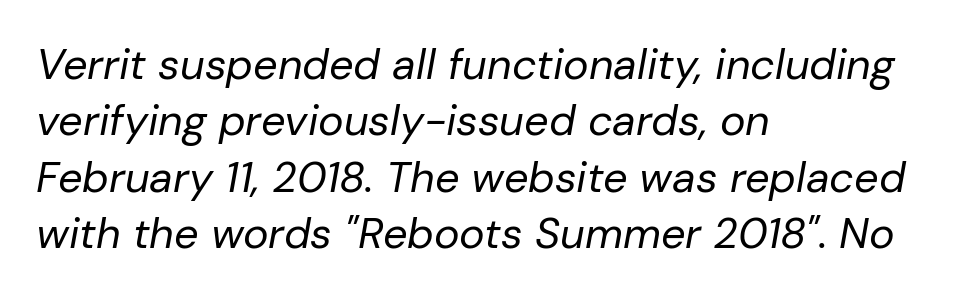
The image shows 43 px regular-weight type, italic (leaning right); set left-aligned, normal line spacing (1.31x), normal letter spacing, not underlined; low stroke contrast and a medium x-height.
